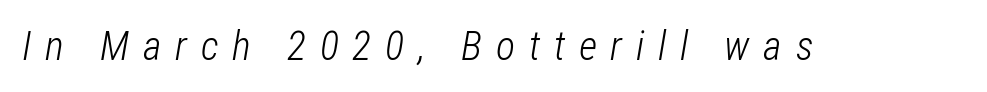
The image shows 40 px light, condensed type, italic (leaning right); set unusually wide letter spacing (+0.34 em), not underlined; low stroke contrast and a medium x-height.
